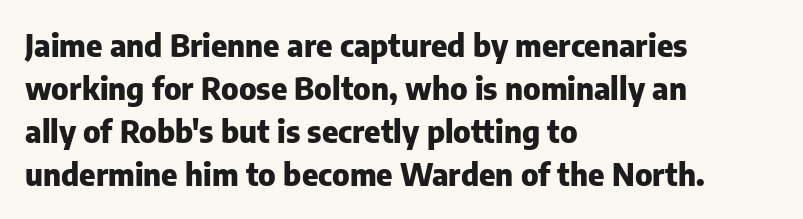
{"serif": "no", "italic": "no", "bold": "yes", "weight": "heavy", "width": "normal", "stroke_contrast": "low", "x_height": "medium", "monospaced": "no", "underline": "no", "align": "left", "line_spacing": "normal", "line_spacing_ratio": 1.39, "letter_spacing": "normal", "letter_spacing_em": 0.0, "glyph_px": 31}
